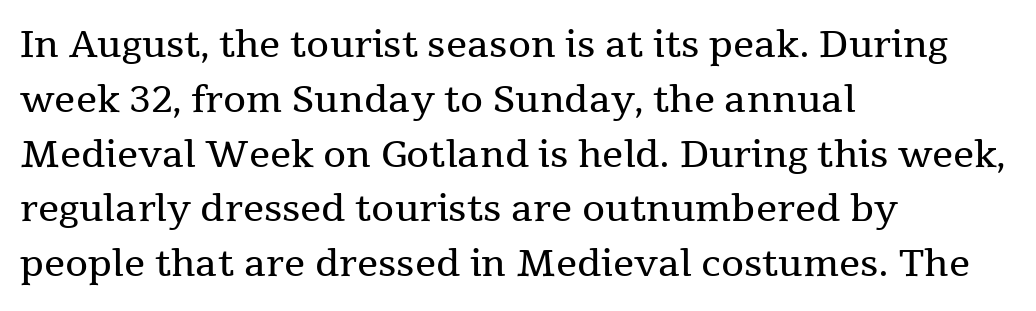
The image shows 37 px regular-weight serif type, upright; set left-aligned, normal line spacing (1.48x), normal letter spacing, not underlined; medium stroke contrast and a medium x-height.
